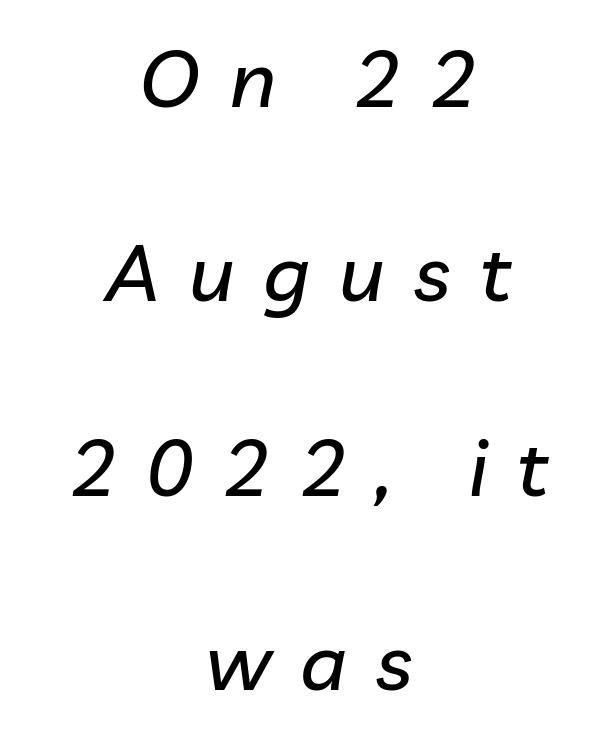
Q: Is the text italic (slanted)? A: Yes, it leans right by about 10 degrees.
Q: Is the text underlined? A: No.
Q: How is the paragraph aligned? A: Centered.
Q: Is the spacing between letters normal or unusually wide? A: Unusually wide.
Q: Is the spacing between lines tight, normal or loose? A: Loose.
Q: Width (condensed, normal, or wide)? A: Normal.
Q: Stroke contrast? A: Low.
Q: x-height? A: Medium.
Q: Monospaced? A: No.
